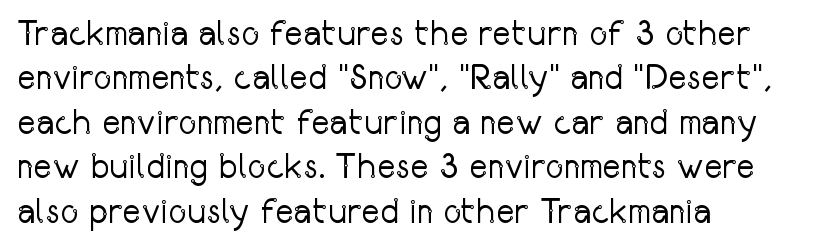
The image shows 35 px regular-weight, condensed sans-serif type, upright; set left-aligned, normal line spacing (1.27x), normal letter spacing, not underlined; low stroke contrast and a medium x-height.
